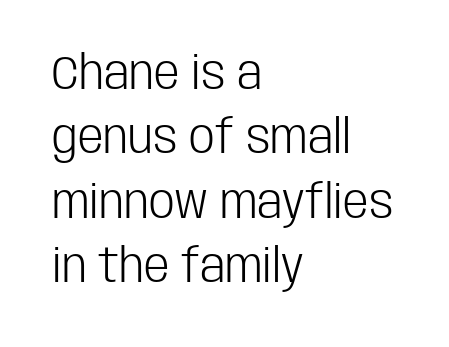
Q: Is the text bold? A: No.
Q: Is the text italic (slanted)? A: No, it is upright.
Q: Is the typeface a serif or a sans-serif typeface? A: Sans-serif.
Q: Is the text underlined? A: No.
Q: How is the paragraph aligned? A: Left-aligned.
Q: Is the spacing between letters normal or unusually wide? A: Normal.
Q: Is the spacing between lines tight, normal or loose? A: Normal.
Q: Width (condensed, normal, or wide)? A: Condensed.
Q: Stroke contrast? A: Low.
Q: x-height? A: Large.
Q: Monospaced? A: No.
